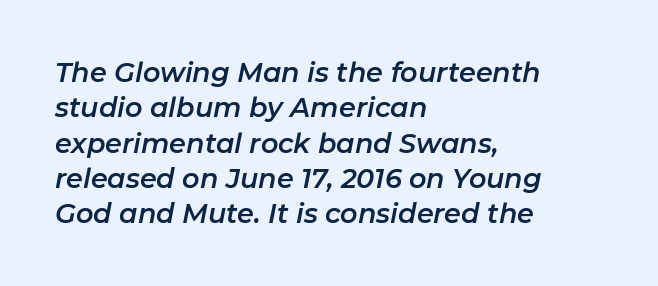
The image shows 27 px text type, italic (leaning right); set left-aligned, normal line spacing (1.31x), normal letter spacing, not underlined.
